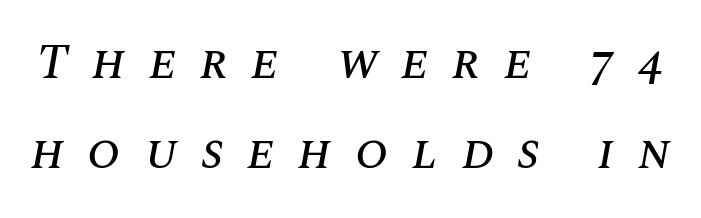
{"italic": "yes", "lean": "right", "slant_degrees": 10, "width": "normal", "stroke_contrast": "medium", "x_height": "large", "monospaced": "no", "underline": "no", "line_spacing_ratio": 1.84, "letter_spacing": "wide", "letter_spacing_em": 0.48, "glyph_px": 49}
